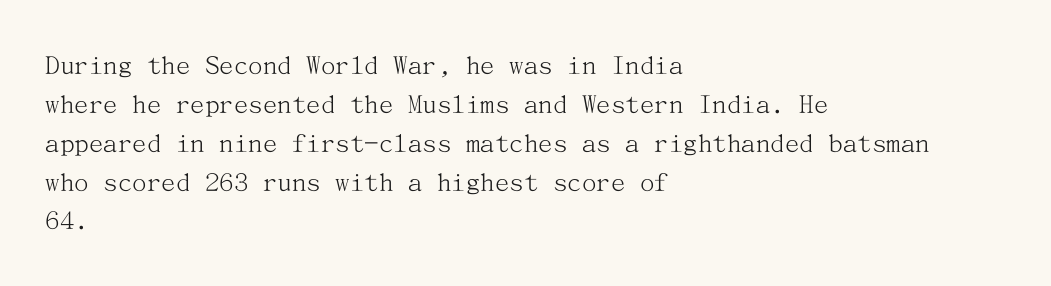
This rendering leaves character spacing at its baseline value. This reads as an unemphasized weight, regular at the heaviest. The foot of each line stays bare and open. The rendering uses a moderate line-height, typical for paragraphs. Each line starts at the same left margin while the right side varies.
